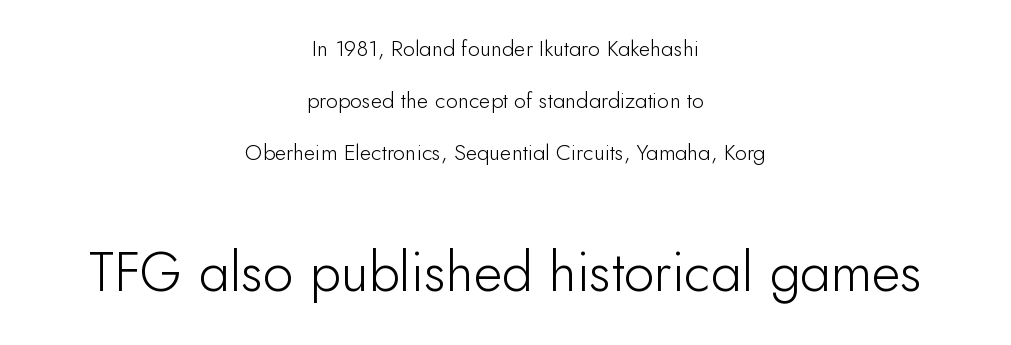
Vertical stems look standard width or narrower in stroke. This sample trades compactness for vertical openness between lines. The letters stand upright; this is a roman face. Bigger letters appear in the bottom chunk; the top chunk is reduced.
